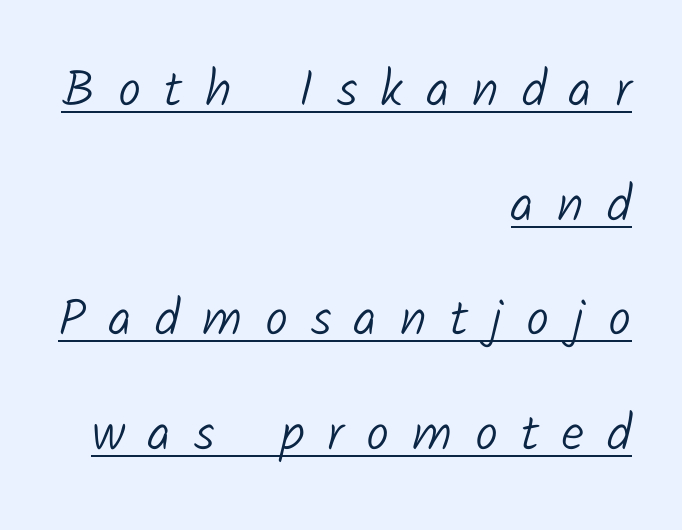
{"serif": "no", "bold": "no", "weight": "light", "width": "normal", "stroke_contrast": "low", "x_height": "medium", "monospaced": "no", "underline": "yes", "align": "right", "line_spacing": "loose", "line_spacing_ratio": 2.25, "letter_spacing": "wide", "letter_spacing_em": 0.45, "glyph_px": 51}
